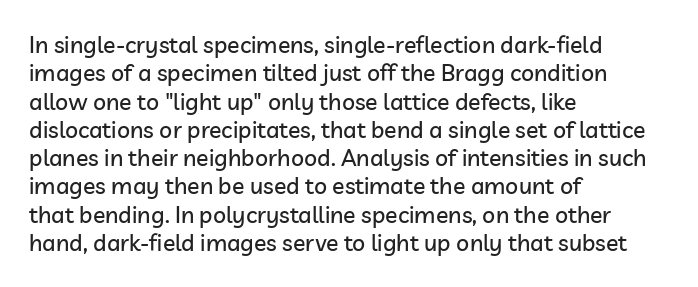
One-word summary of the alignment: left. These lines keep a tight, regular rhythm from letter to letter. Letters rest on an invisible, unmarked baseline. In terms of posture, this sample is upright.
